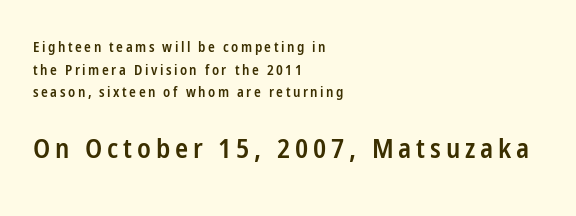
The image shows 27 px text type, upright; set left-aligned, normal line spacing (1.61x), not underlined; the second (bottom) block is 1.93x larger.
